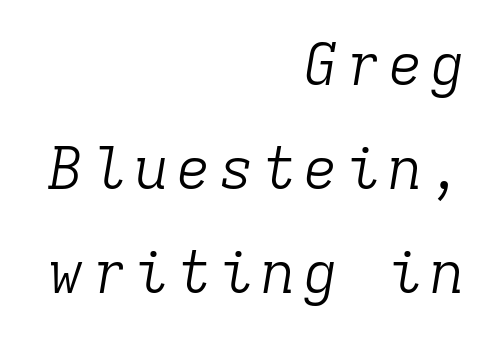
{"serif": "yes", "italic": "yes", "lean": "right", "slant_degrees": 9, "bold": "no", "weight": "light", "width": "normal", "stroke_contrast": "low", "x_height": "medium", "monospaced": "yes", "underline": "no", "align": "right", "line_spacing_ratio": 1.79, "glyph_px": 58}
